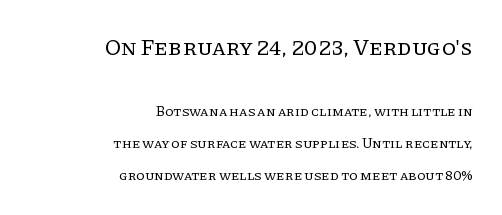
Q: Is the text bold? A: No.
Q: Is the text italic (slanted)? A: No, it is upright.
Q: Is the text underlined? A: No.
Q: How is the paragraph aligned? A: Right-aligned.
Q: Is the spacing between letters normal or unusually wide? A: Normal.
Q: Is the spacing between lines tight, normal or loose? A: Loose.
Q: Which block of text is set in a larger size, the first (top) or the second (bottom)? A: The first (top) one.
